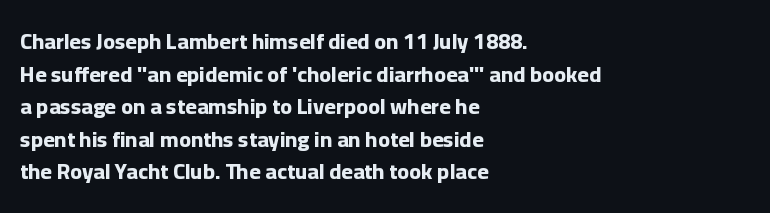
{"italic": "no", "bold": "yes", "underline": "no", "align": "left", "line_spacing": "normal", "line_spacing_ratio": 1.48, "letter_spacing": "normal", "letter_spacing_em": 0.0, "glyph_px": 22}
